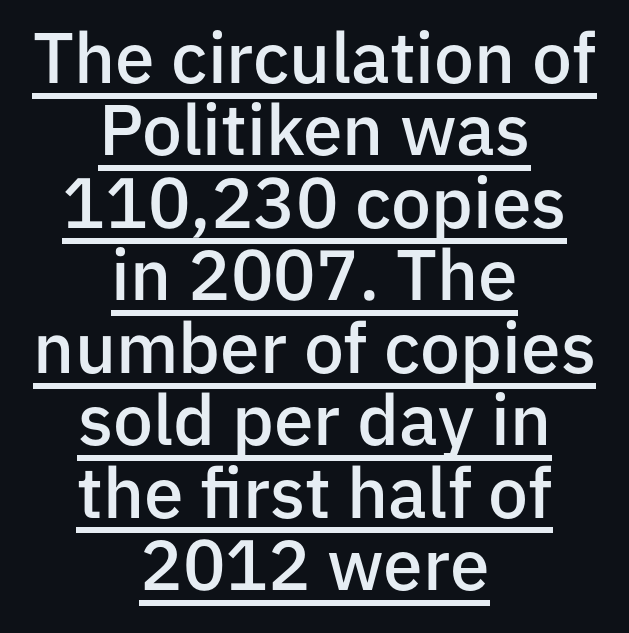
Q: Is the text bold? A: Semi-bold.
Q: Is the text italic (slanted)? A: No, it is upright.
Q: Is the typeface a serif or a sans-serif typeface? A: Sans-serif.
Q: Is the text underlined? A: Yes.
Q: How is the paragraph aligned? A: Centered.
Q: Is the spacing between letters normal or unusually wide? A: Normal.
Q: Is the spacing between lines tight, normal or loose? A: Tight.
Q: Width (condensed, normal, or wide)? A: Normal.
Q: Stroke contrast? A: Low.
Q: x-height? A: Medium.
Q: Monospaced? A: No.
